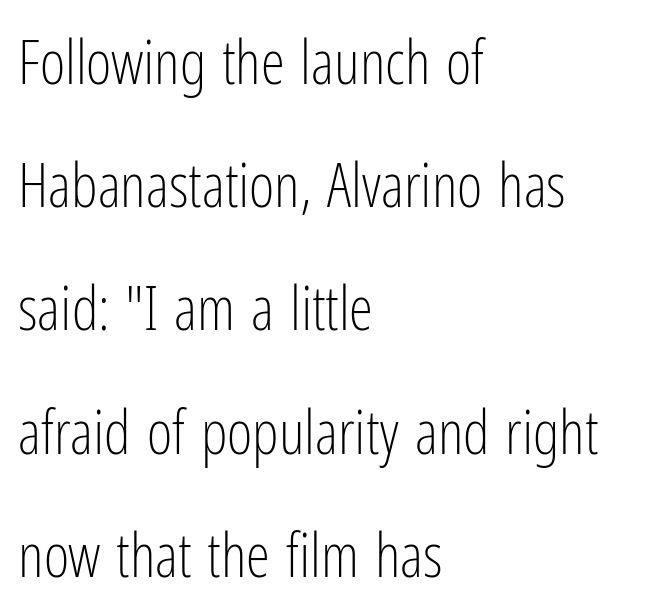
Do the characters align in a grid? No, the font is proportional. The passage shown is not bold in any degree. Designer's note — italics off, roman on. Quick note: underline off.
